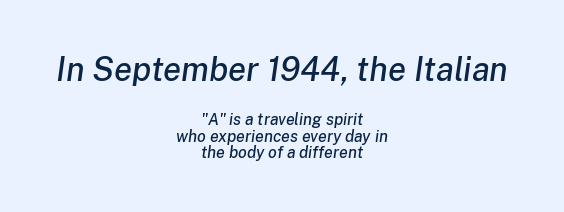
Each new line begins almost immediately beneath the previous one. The face used here is proportionally spaced, like ordinary book or web type. Observe the ordinary spacing: letters are neighbours, not strangers. Size hierarchy here favors the leading block over the trailing one. Where is the straight margin? There isn't one; the lines are centered.
